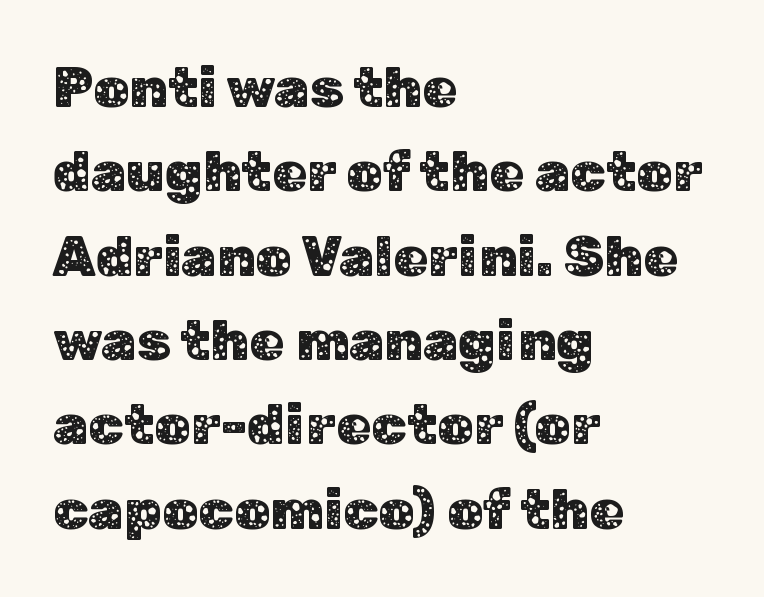
{"serif": "no", "italic": "no", "width": "normal", "stroke_contrast": "low", "x_height": "medium", "monospaced": "no", "underline": "no", "align": "left", "line_spacing": "normal", "line_spacing_ratio": 1.48, "letter_spacing": "normal", "letter_spacing_em": 0.0, "glyph_px": 57}
